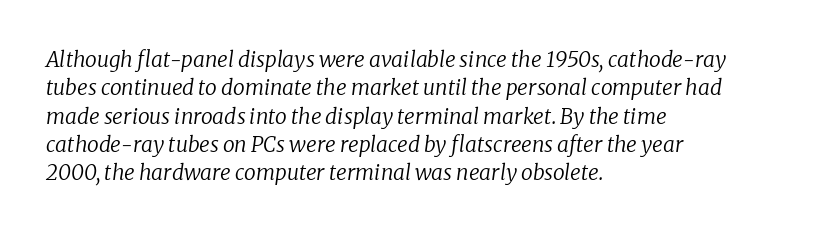
The image shows 21 px text type, italic (leaning right); set left-aligned, normal line spacing (1.35x), normal letter spacing, not underlined.
